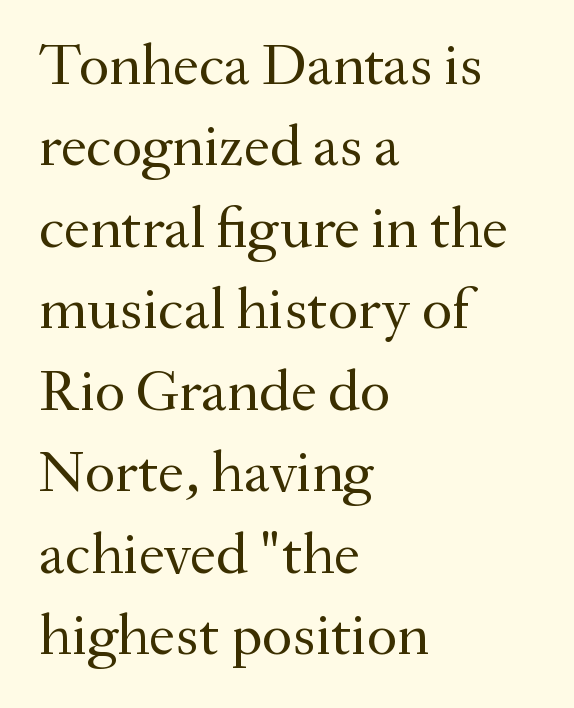
The image shows 59 px regular-weight serif type, upright; set left-aligned, normal line spacing (1.38x), normal letter spacing, not underlined; medium stroke contrast and a small x-height.
